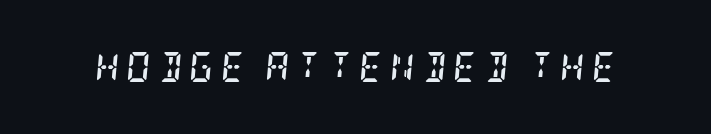
The specimen omits any rule beneath the text block's lines. The specimen reads as italic at a glance. Students, note that the glyphs here are deliberately spaced far apart. The typeface chosen for these lines features serifs. These words are printed bold, with thick strokes throughout.
